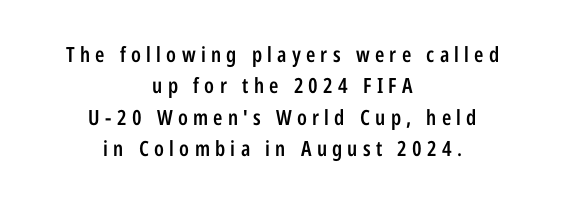
Tall strokes in this sample are plumb rather than angled. Regarding leading, the lines here are spaced in the standard way. Does the weight exceed regular? Yes, but only to semibold. These lines stack symmetrically, like a column narrowing and widening about its center. The passage shown has open, widely tracked lettering throughout.
